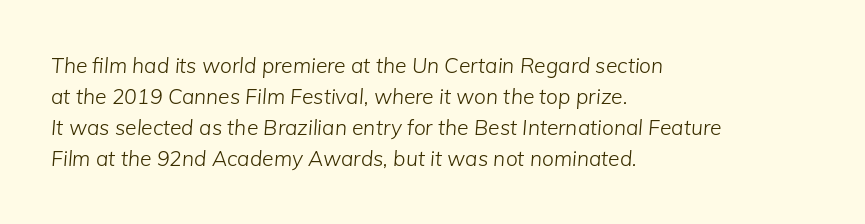
{"italic": "yes", "lean": "right", "slant_degrees": 5, "bold": "no", "underline": "no", "align": "left", "line_spacing": "normal", "line_spacing_ratio": 1.48, "letter_spacing": "normal", "letter_spacing_em": 0.0, "glyph_px": 21}
